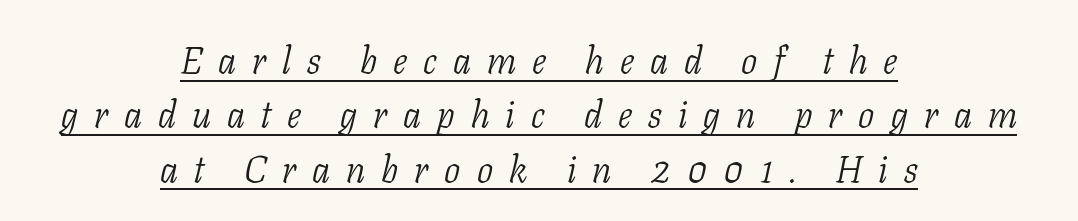
This sample uses a serif face. Think standard paragraph weight, or any step lighter than that. How are the letters spaced? Widely, with obvious added tracking. Horizontal alignment here is central, giving a formal, balanced look.
